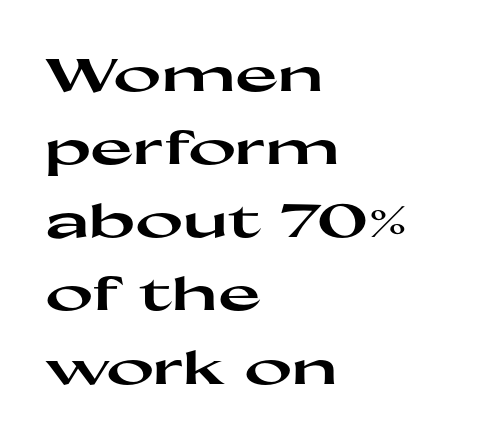
{"serif": "no", "italic": "no", "bold": "yes", "weight": "heavy", "width": "wide", "stroke_contrast": "high", "x_height": "medium", "monospaced": "no", "underline": "no", "align": "left", "line_spacing": "normal", "line_spacing_ratio": 1.59, "letter_spacing": "normal", "letter_spacing_em": 0.0, "glyph_px": 46}
